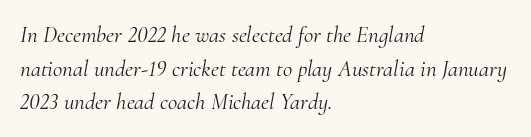
{"italic": "yes", "lean": "right", "slant_degrees": 10, "bold": "no", "underline": "no", "align": "left", "line_spacing": "normal", "line_spacing_ratio": 1.46, "letter_spacing": "normal", "letter_spacing_em": 0.0, "glyph_px": 23}
